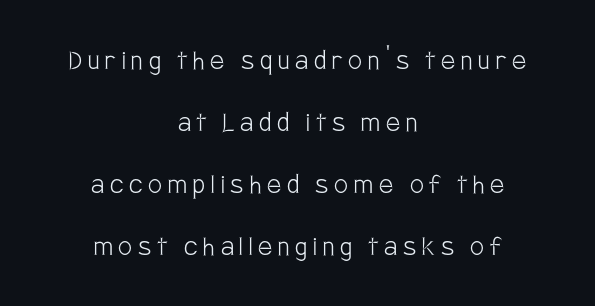
A great deal of white space separates one row of letters from the next. Vertical strokes here are truly vertical. Lines of text with bare space underneath. Think of a printed novel: that variable character pitch is what you see here. The text block is weighted toward neither margin, spreading evenly from the middle.
